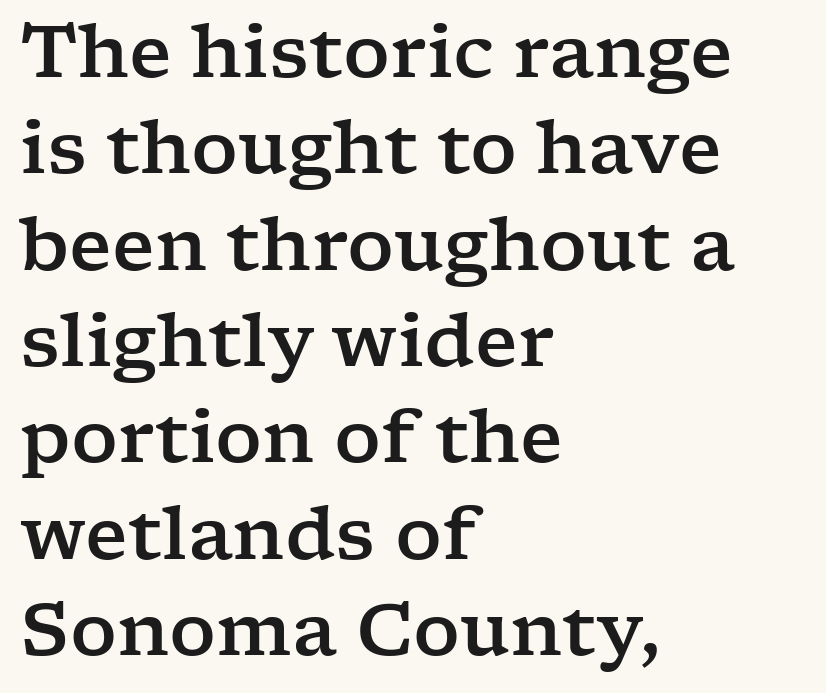
Q: Is the text italic (slanted)? A: No, it is upright.
Q: Is the typeface a serif or a sans-serif typeface? A: Serif.
Q: Is the text underlined? A: No.
Q: How is the paragraph aligned? A: Left-aligned.
Q: Is the spacing between letters normal or unusually wide? A: Normal.
Q: Is the spacing between lines tight, normal or loose? A: Normal.
Q: Width (condensed, normal, or wide)? A: Wide.
Q: Stroke contrast? A: Low.
Q: x-height? A: Medium.
Q: Monospaced? A: No.
